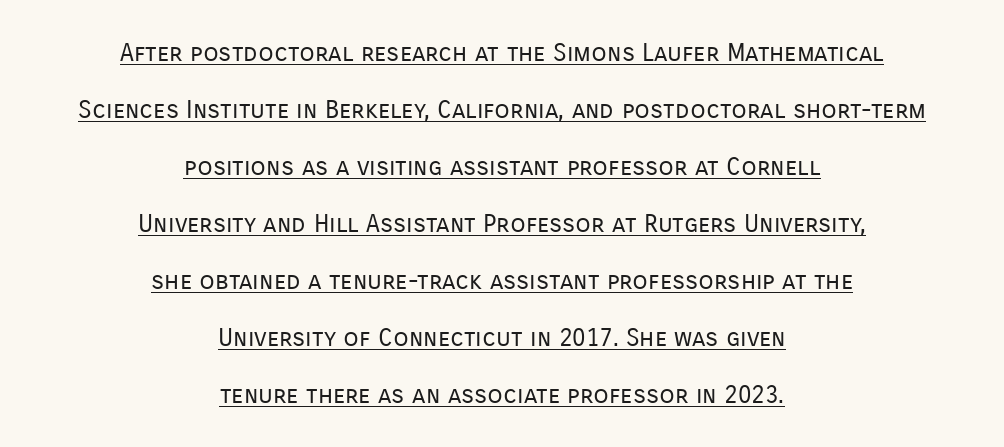
{"italic": "no", "bold": "no", "underline": "yes", "align": "center", "line_spacing": "loose", "line_spacing_ratio": 2.28, "letter_spacing": "normal", "letter_spacing_em": 0.0, "glyph_px": 25}
